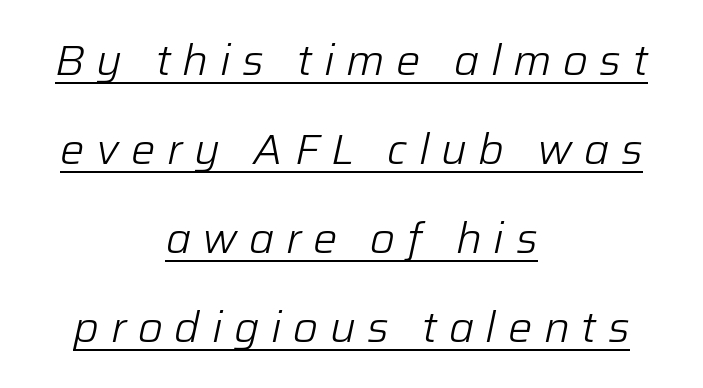
Q: Is the text bold? A: No.
Q: Is the text italic (slanted)? A: Yes, it leans right by about 12 degrees.
Q: Is the text underlined? A: Yes.
Q: How is the paragraph aligned? A: Centered.
Q: Is the spacing between letters normal or unusually wide? A: Unusually wide.
Q: Is the spacing between lines tight, normal or loose? A: Loose.
Q: Width (condensed, normal, or wide)? A: Normal.
Q: Stroke contrast? A: Low.
Q: x-height? A: Medium.
Q: Monospaced? A: No.
